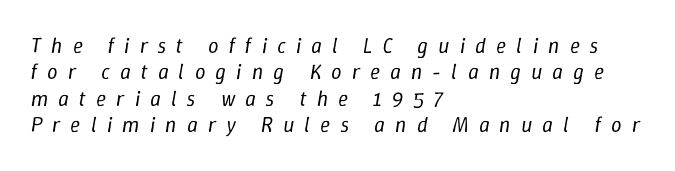
{"italic": "yes", "lean": "right", "slant_degrees": 9, "bold": "no", "underline": "no", "align": "left", "line_spacing": "normal", "line_spacing_ratio": 1.26, "letter_spacing": "wide", "letter_spacing_em": 0.48, "glyph_px": 21}
